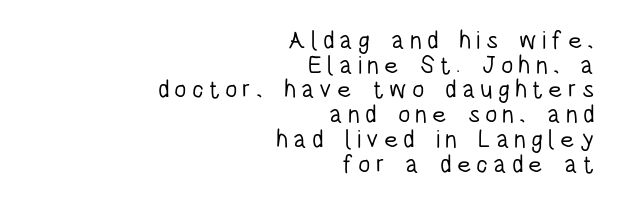
{"italic": "no", "bold": "no", "underline": "no", "align": "right", "line_spacing": "tight", "line_spacing_ratio": 0.99, "letter_spacing": "wide", "letter_spacing_em": 0.2, "glyph_px": 25}
